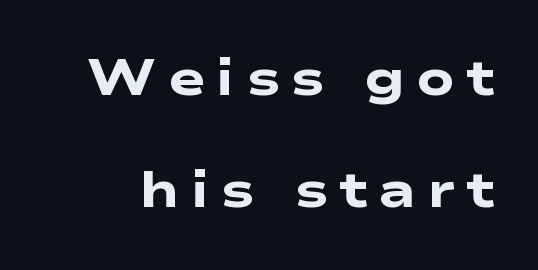
This rendering employs a face without finishing strokes, i.e., a sans-serif. No word sits above an underline. Proportional: the letters do not fall into vertical columns. You'd pick this weight for a headline — it's a proper bold. Quick note: interline space is abundant. Here the glyphs are tracked loosely, breaking word shapes into spaced letters.
